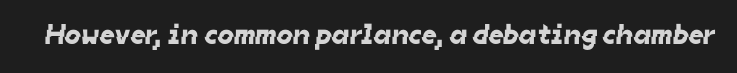
{"serif": "no", "width": "normal", "stroke_contrast": "low", "x_height": "medium", "monospaced": "no", "underline": "no", "letter_spacing": "normal", "letter_spacing_em": 0.0, "glyph_px": 29}
